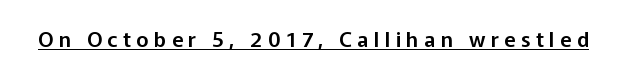
{"italic": "no", "underline": "yes", "letter_spacing": "wide", "letter_spacing_em": 0.26, "glyph_px": 21}
